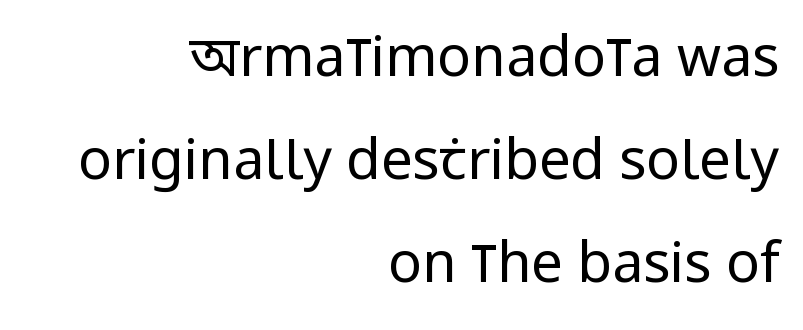
Q: Is the text bold? A: No.
Q: Is the text italic (slanted)? A: No, it is upright.
Q: Is the typeface a serif or a sans-serif typeface? A: Sans-serif.
Q: Is the text underlined? A: No.
Q: How is the paragraph aligned? A: Right-aligned.
Q: Is the spacing between letters normal or unusually wide? A: Normal.
Q: Width (condensed, normal, or wide)? A: Condensed.
Q: Stroke contrast? A: Low.
Q: x-height? A: Large.
Q: Monospaced? A: No.
